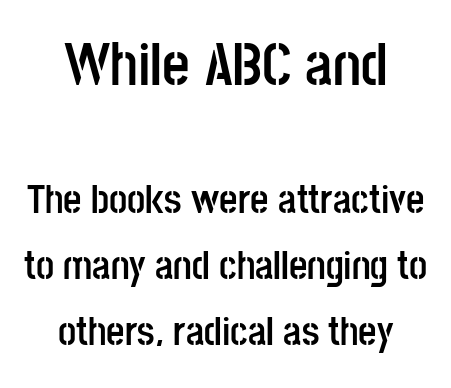
The image shows 60 px semibold, condensed sans-serif type, upright; set centered, normal line spacing (1.66x), normal letter spacing, not underlined; the first (top) block is 1.5x larger; low stroke contrast and a large x-height.
